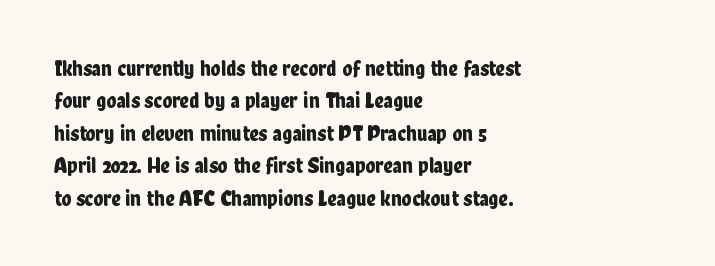
The image shows 23 px text type, upright; set left-aligned, normal line spacing (1.41x), normal letter spacing, not underlined.
